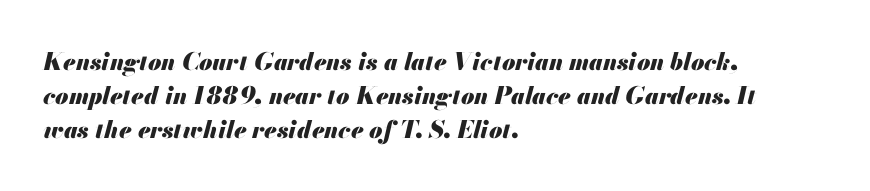
{"italic": "yes", "lean": "right", "slant_degrees": 13, "bold": "yes", "underline": "no", "align": "left", "line_spacing": "normal", "line_spacing_ratio": 1.41, "letter_spacing": "normal", "letter_spacing_em": 0.0, "glyph_px": 24}
